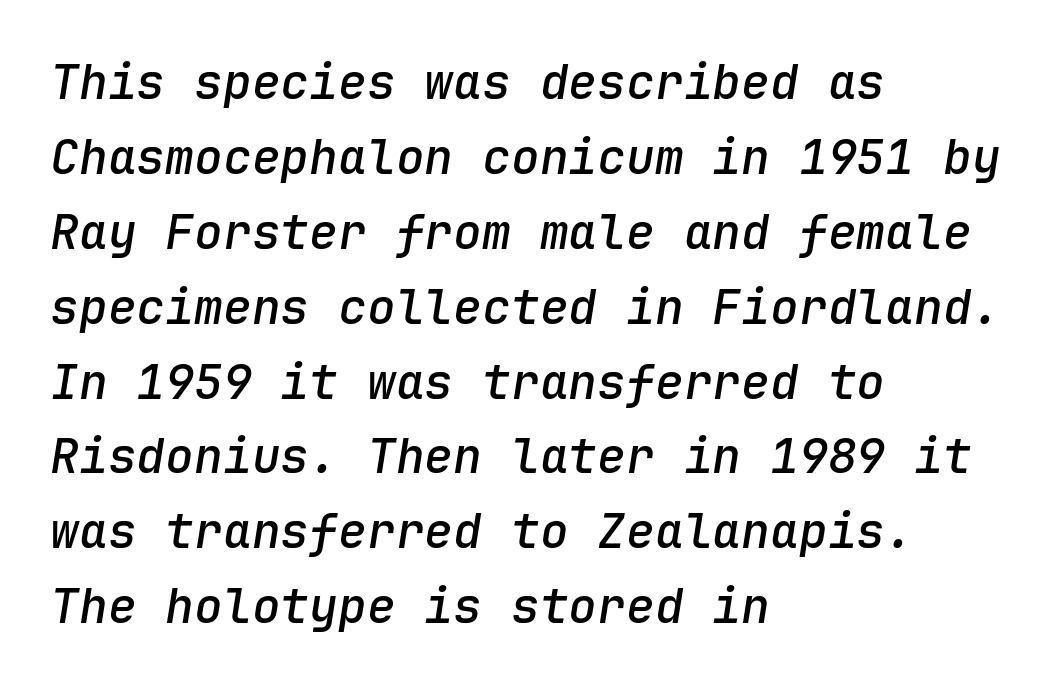
The image shows 48 px semibold type, italic (leaning right), monospaced; set left-aligned, normal line spacing (1.56x), normal letter spacing, not underlined; low stroke contrast and a medium x-height.
